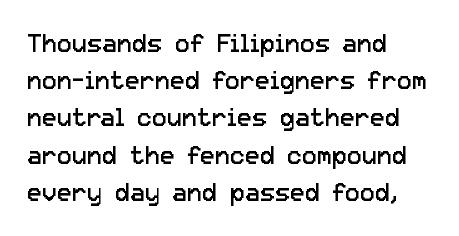
Each new line begins a customary step beneath the previous one. In CSS terms this would be text-align: left. Every character sits straight up, as roman type does. Inter-character spacing is left at the font's built-in metrics.
